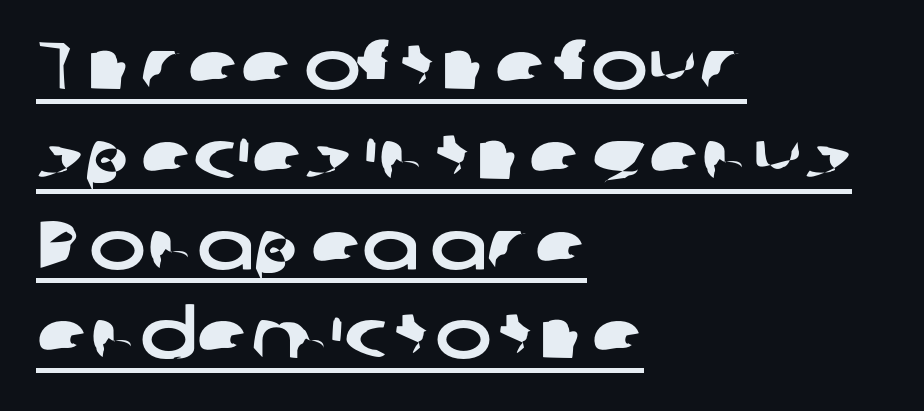
Q: Is the typeface a serif or a sans-serif typeface? A: Sans-serif.
Q: Is the text underlined? A: Yes.
Q: How is the paragraph aligned? A: Left-aligned.
Q: Is the spacing between letters normal or unusually wide? A: Normal.
Q: Is the spacing between lines tight, normal or loose? A: Normal.
Q: Width (condensed, normal, or wide)? A: Wide.
Q: Stroke contrast? A: Low.
Q: x-height? A: Medium.
Q: Monospaced? A: No.
